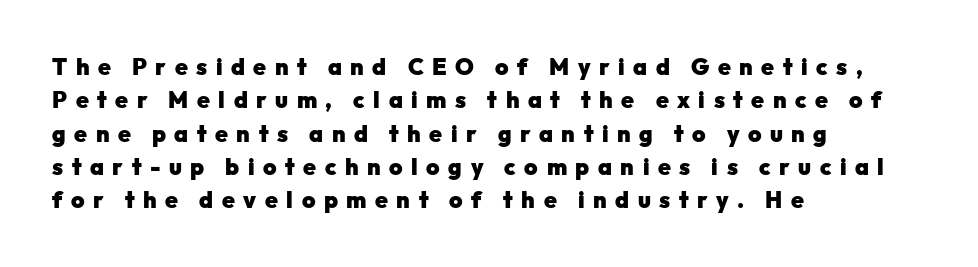
{"italic": "no", "bold": "yes", "underline": "no", "align": "left", "line_spacing": "normal", "line_spacing_ratio": 1.45, "letter_spacing": "wide", "letter_spacing_em": 0.37, "glyph_px": 23}
